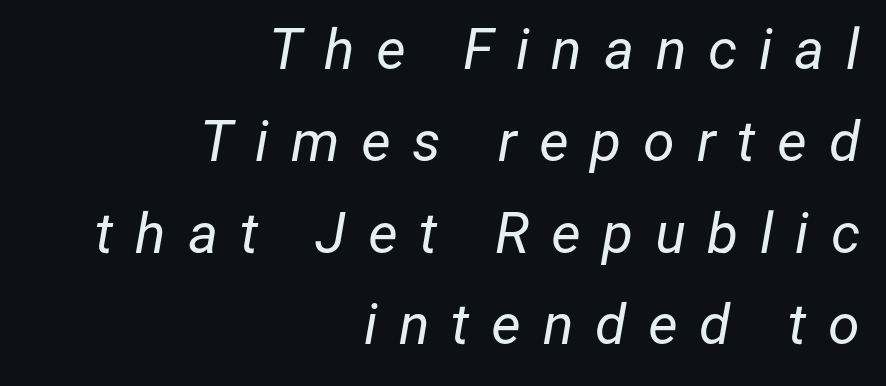
Right-aligned paragraph, ragged on the left. The rendering uses natural spacing where letterforms have individual widths. An italicized treatment has been applied to the whole sample. Display-style spreading of the glyphs; the letterfit is very open. Line spacing here is normal.
